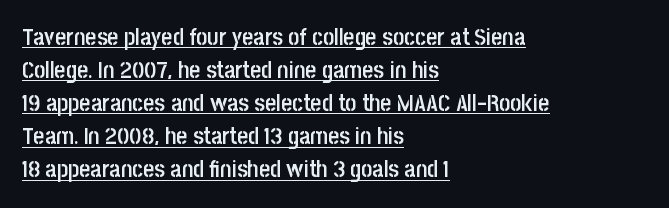
The image shows 24 px text type, upright; set left-aligned, normal line spacing (1.38x), normal letter spacing, underlined.
